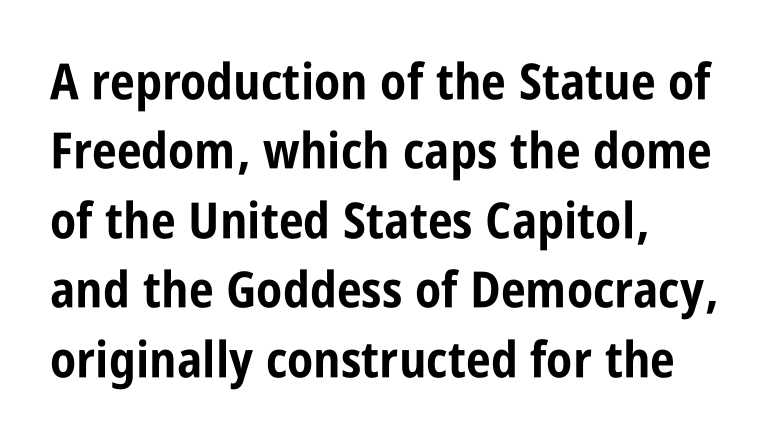
The image shows 50 px bold, condensed sans-serif type, upright; set left-aligned, normal line spacing (1.39x), normal letter spacing, not underlined; low stroke contrast and a large x-height.
